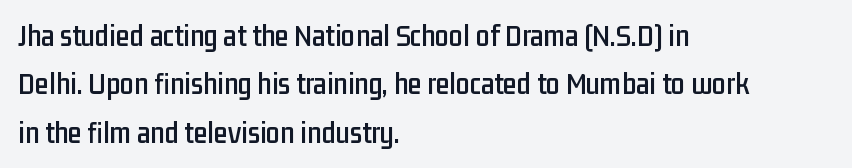
{"serif": "no", "italic": "no", "width": "condensed", "stroke_contrast": "low", "x_height": "medium", "monospaced": "no", "underline": "no", "align": "left", "line_spacing": "normal", "line_spacing_ratio": 1.56, "letter_spacing": "normal", "letter_spacing_em": 0.0, "glyph_px": 31}
